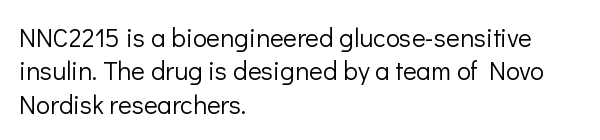
Q: Is the text bold? A: No.
Q: Is the text italic (slanted)? A: No, it is upright.
Q: Is the text underlined? A: No.
Q: How is the paragraph aligned? A: Left-aligned.
Q: Is the spacing between letters normal or unusually wide? A: Normal.
Q: Is the spacing between lines tight, normal or loose? A: Normal.
